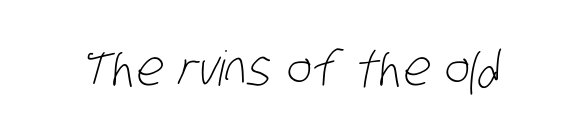
Q: Is the text bold? A: No.
Q: Is the typeface a serif or a sans-serif typeface? A: Sans-serif.
Q: Is the text underlined? A: No.
Q: Is the spacing between letters normal or unusually wide? A: Normal.
Q: Width (condensed, normal, or wide)? A: Condensed.
Q: Stroke contrast? A: Low.
Q: x-height? A: Large.
Q: Monospaced? A: No.
